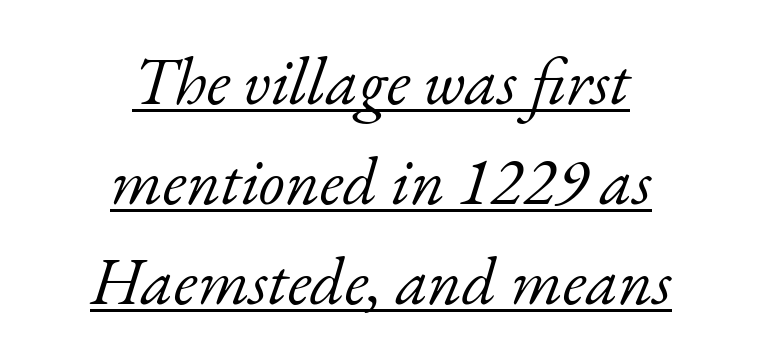
The type is set solid horizontally, with unmodified tracking. Style check: oblique. This is underlined copy, the kind a proofreader might mark for attention. The strokes are not fattened; the text isn't bold.
